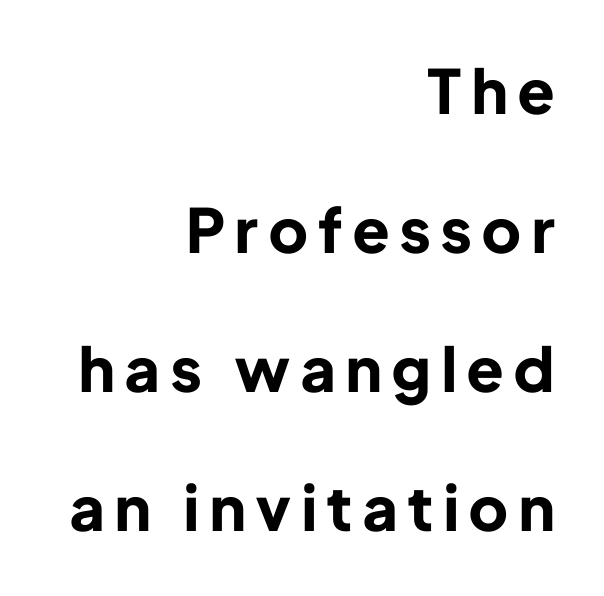
The vertical gap from one line to the next is large. This sample has the flowing, uneven cadence of proportional lettering. Type style note: lacks serifs. Type without underlining. Emphasis by weight is at full strength: bold. The typesetter chose a ragged-left arrangement here.
